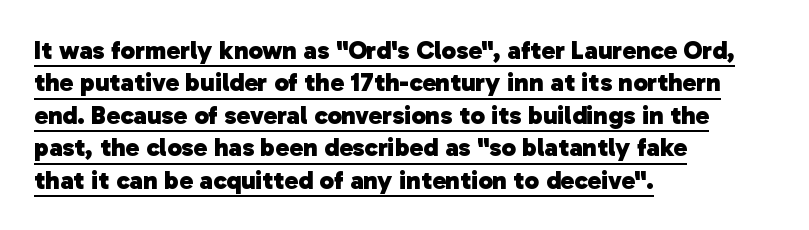
Q: Is the text bold? A: Yes.
Q: Is the text underlined? A: Yes.
Q: How is the paragraph aligned? A: Left-aligned.
Q: Is the spacing between letters normal or unusually wide? A: Normal.
Q: Is the spacing between lines tight, normal or loose? A: Normal.
